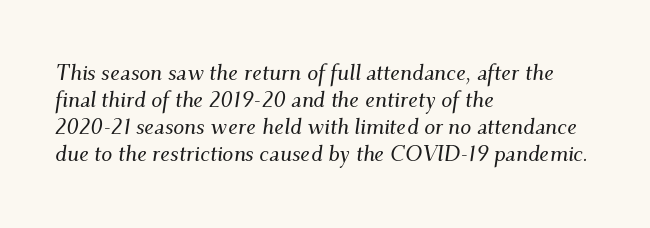
{"italic": "yes", "lean": "right", "slant_degrees": 9, "underline": "no", "align": "left", "line_spacing_ratio": 1.23, "letter_spacing": "normal", "letter_spacing_em": 0.0, "glyph_px": 22}
